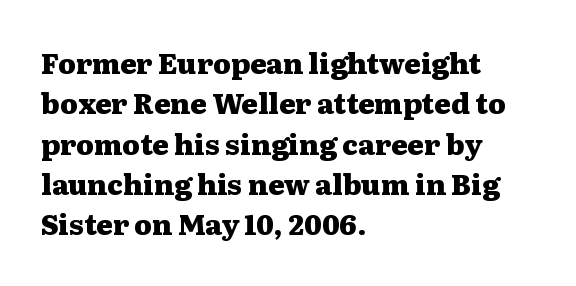
What stands out about the letter spacing? Nothing — it is the standard amount. The letters advance in unequal steps, a hallmark of proportional type. Reading down the column, the eye jumps a familiar distance to each next line. The foot of each line stays bare and open. Strokes here are thick enough to call this a true bold.
